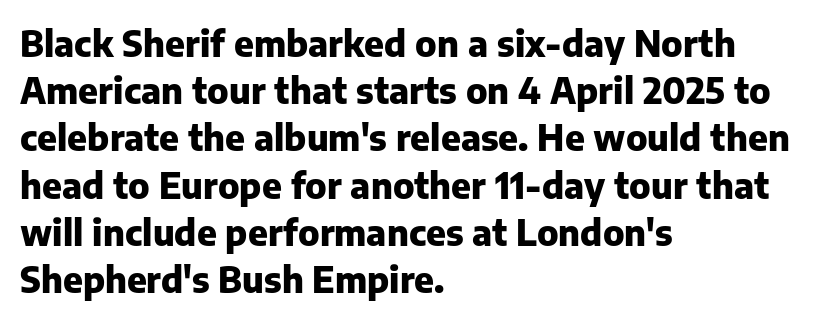
The image shows 35 px heavy sans-serif type, upright; set left-aligned, normal line spacing (1.35x), normal letter spacing, not underlined; low stroke contrast and a medium x-height.
